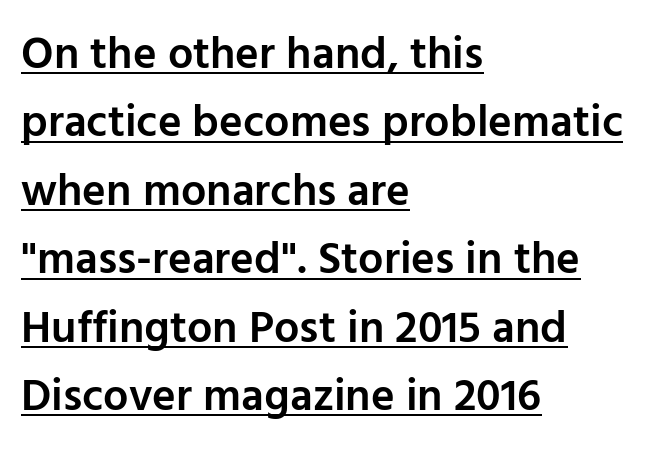
Q: Is the text bold? A: Semi-bold.
Q: Is the text italic (slanted)? A: No, it is upright.
Q: Is the typeface a serif or a sans-serif typeface? A: Sans-serif.
Q: Is the text underlined? A: Yes.
Q: How is the paragraph aligned? A: Left-aligned.
Q: Is the spacing between letters normal or unusually wide? A: Normal.
Q: Is the spacing between lines tight, normal or loose? A: Normal.
Q: Width (condensed, normal, or wide)? A: Normal.
Q: Stroke contrast? A: Low.
Q: x-height? A: Medium.
Q: Monospaced? A: No.
